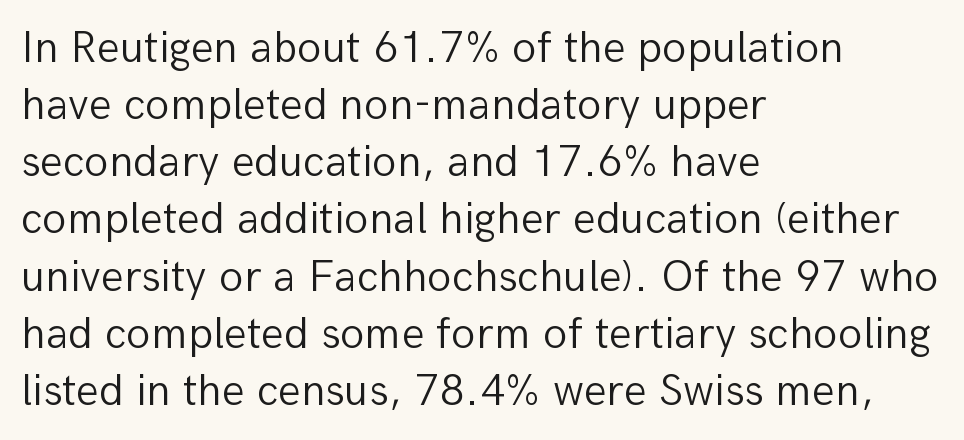
{"serif": "no", "italic": "no", "bold": "no", "weight": "light", "width": "normal", "stroke_contrast": "low", "x_height": "medium", "monospaced": "no", "underline": "no", "align": "left", "line_spacing": "normal", "line_spacing_ratio": 1.27, "letter_spacing": "normal", "letter_spacing_em": 0.0, "glyph_px": 45}
